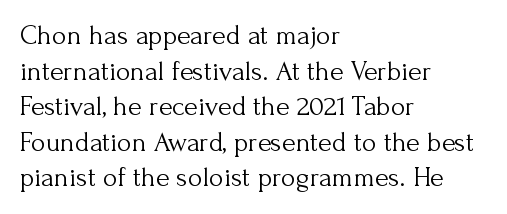
The image shows 28 px light serif type, upright; set left-aligned, normal line spacing (1.27x), normal letter spacing, not underlined; medium stroke contrast and a small x-height.
